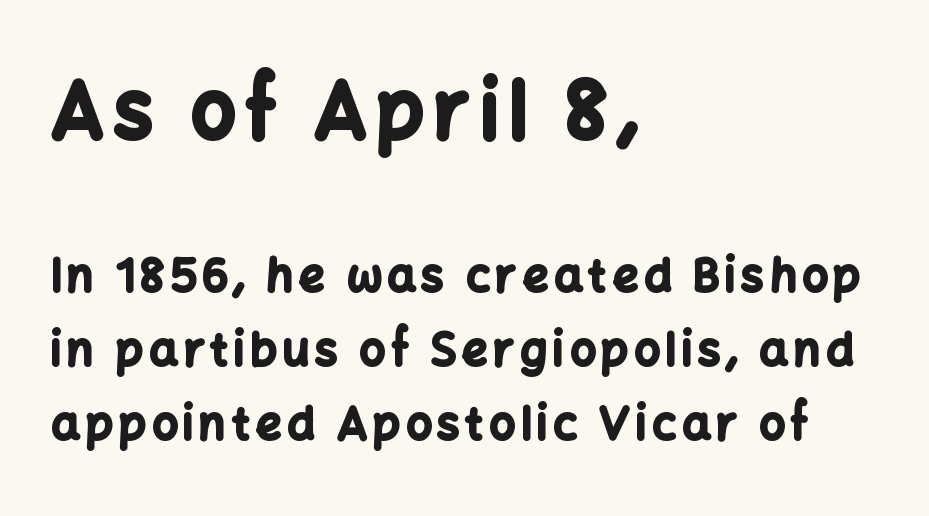
Q: Is the text bold? A: Yes.
Q: Is the text italic (slanted)? A: No, it is upright.
Q: Is the typeface a serif or a sans-serif typeface? A: Sans-serif.
Q: Is the text underlined? A: No.
Q: How is the paragraph aligned? A: Left-aligned.
Q: Is the spacing between lines tight, normal or loose? A: Normal.
Q: Which block of text is set in a larger size, the first (top) or the second (bottom)? A: The first (top) one.
Q: Width (condensed, normal, or wide)? A: Normal.
Q: Stroke contrast? A: Low.
Q: x-height? A: Medium.
Q: Monospaced? A: No.
